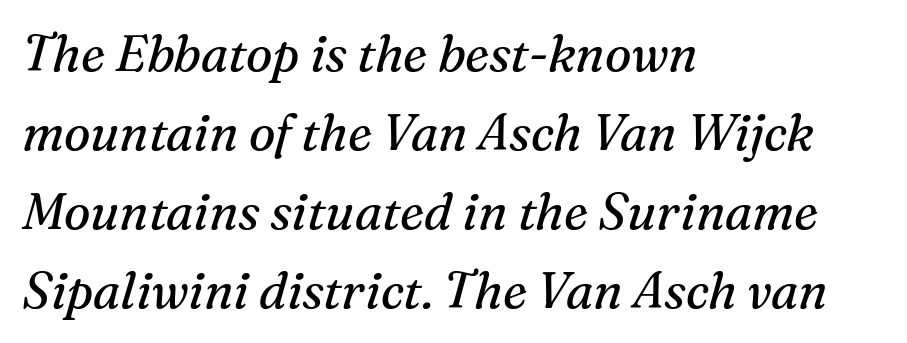
Stroke thickness stays within the range of a standard reading face or lighter. In CSS terms this would be text-align: left. Small tapered or slab feet sit at the stroke ends, so this counts as serif. The line-height multiplier appears to be the usual default.
